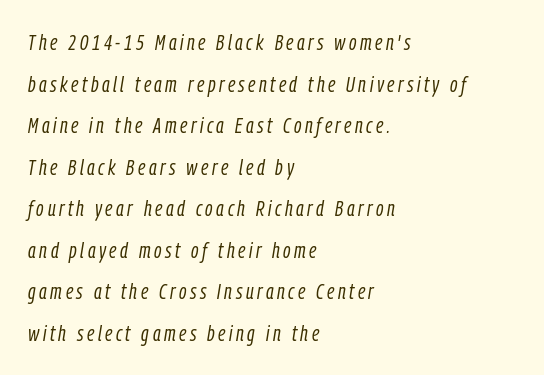
The image shows 22 px text type, italic (leaning right); set left-aligned, line spacing 1.89x, not underlined.
